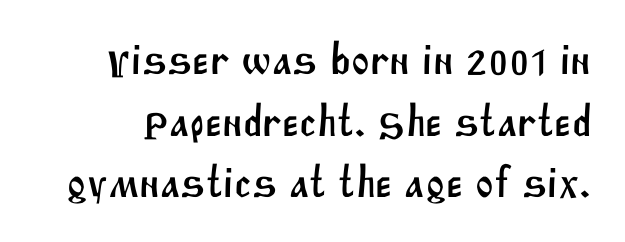
Descenders are the only things crossing below the line. Regarding serifs, this sample does without them. Evenly set lines give the paragraph a standard silhouette. These lines are rendered in a variable-pitch font. Is the letter spacing exaggerated? No — it looks like the ordinary default.
